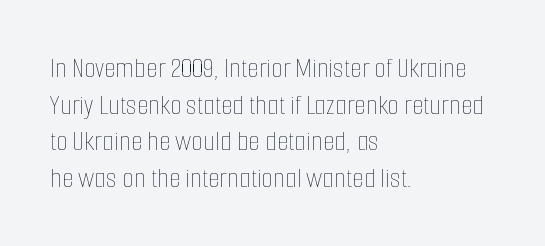
{"italic": "no", "bold": "no", "weight": "thin", "width": "condensed", "stroke_contrast": "low", "x_height": "medium", "monospaced": "no", "underline": "no", "align": "left", "line_spacing_ratio": 1.22, "letter_spacing": "normal", "letter_spacing_em": 0.0, "glyph_px": 30}
